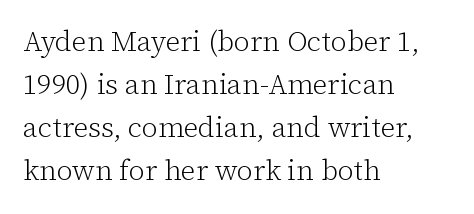
Q: Is the text bold? A: No.
Q: Is the text italic (slanted)? A: No, it is upright.
Q: Is the typeface a serif or a sans-serif typeface? A: Serif.
Q: Is the text underlined? A: No.
Q: How is the paragraph aligned? A: Left-aligned.
Q: Is the spacing between letters normal or unusually wide? A: Normal.
Q: Is the spacing between lines tight, normal or loose? A: Normal.
Q: Width (condensed, normal, or wide)? A: Normal.
Q: Stroke contrast? A: Low.
Q: x-height? A: Medium.
Q: Monospaced? A: No.
